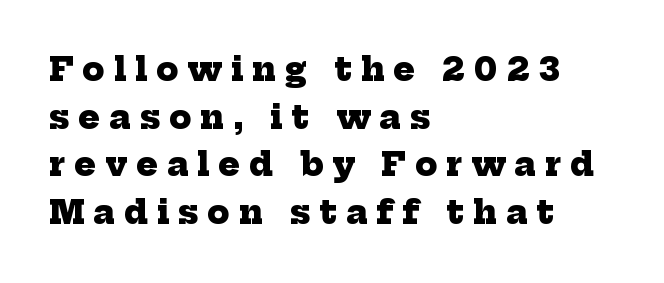
The image shows 32 px heavy serif type; set left-aligned, normal line spacing (1.49x), unusually wide letter spacing (+0.28 em), not underlined; low stroke contrast and a medium x-height.
